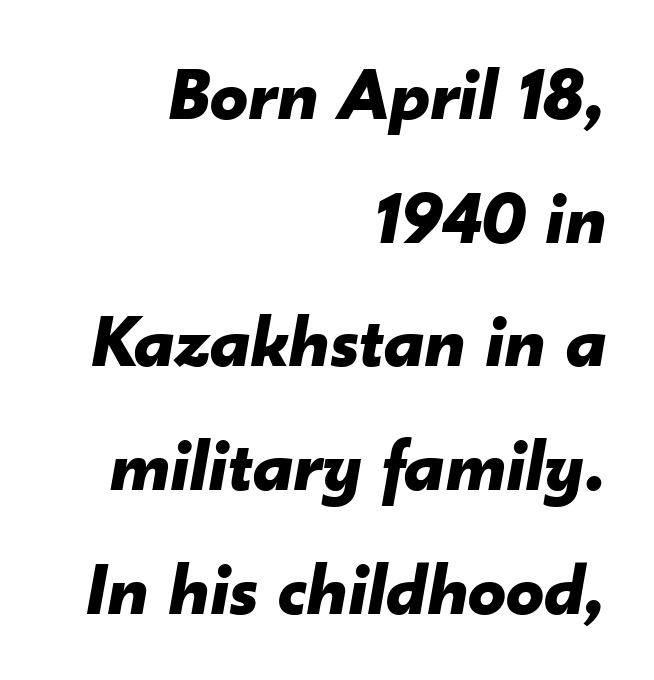
{"italic": "yes", "lean": "right", "slant_degrees": 10, "bold": "yes", "weight": "bold", "width": "normal", "stroke_contrast": "low", "x_height": "small", "monospaced": "no", "underline": "no", "align": "right", "line_spacing": "normal", "line_spacing_ratio": 1.65, "letter_spacing": "normal", "letter_spacing_em": 0.0, "glyph_px": 75}
